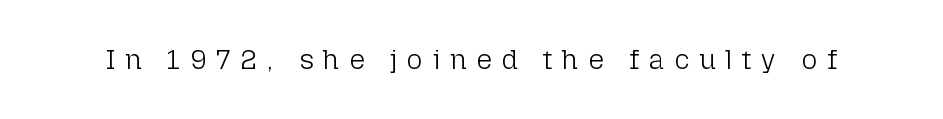
The image shows 27 px text type, upright; set unusually wide letter spacing (+0.36 em), not underlined.
